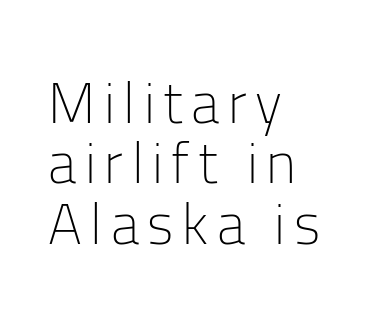
How would I describe the line gaps? Narrow and economical. The face used here is proportionally spaced, like ordinary book or web type. Characters remain perfectly vertical along every line. Leftover space on each line is placed entirely after the last word. Beneath every word, the page is bare. A sans-serif font was chosen for this passage.
